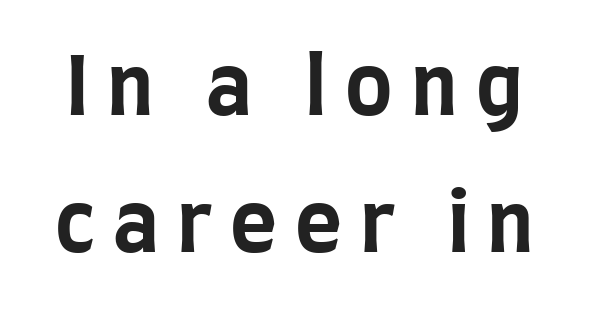
Q: Is the text bold? A: Yes.
Q: Is the text italic (slanted)? A: No, it is upright.
Q: Is the typeface a serif or a sans-serif typeface? A: Sans-serif.
Q: Is the text underlined? A: No.
Q: Is the spacing between letters normal or unusually wide? A: Unusually wide.
Q: Width (condensed, normal, or wide)? A: Condensed.
Q: Stroke contrast? A: Low.
Q: x-height? A: Large.
Q: Monospaced? A: No.
